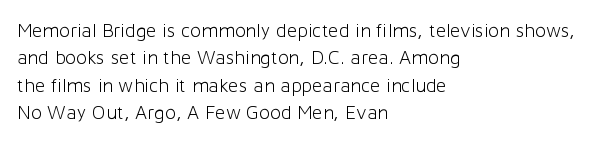
The image shows 20 px text type, upright; set left-aligned, normal line spacing (1.37x), normal letter spacing, not underlined.
